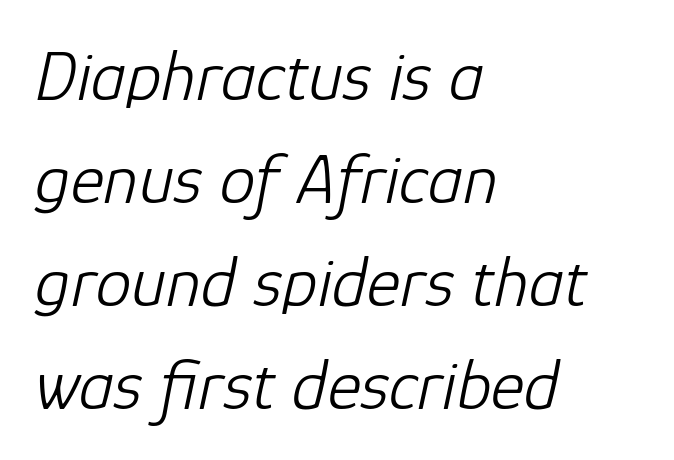
{"italic": "yes", "lean": "right", "slant_degrees": 12, "bold": "no", "weight": "light", "width": "normal", "stroke_contrast": "low", "x_height": "medium", "monospaced": "no", "underline": "no", "align": "left", "line_spacing": "normal", "line_spacing_ratio": 1.43, "letter_spacing": "normal", "letter_spacing_em": 0.0, "glyph_px": 72}
